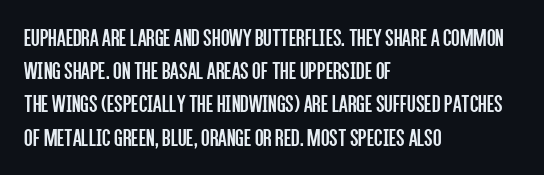
Q: Is the text bold? A: No.
Q: Is the text italic (slanted)? A: No, it is upright.
Q: Is the text underlined? A: No.
Q: How is the paragraph aligned? A: Left-aligned.
Q: Is the spacing between letters normal or unusually wide? A: Normal.
Q: Is the spacing between lines tight, normal or loose? A: Normal.
